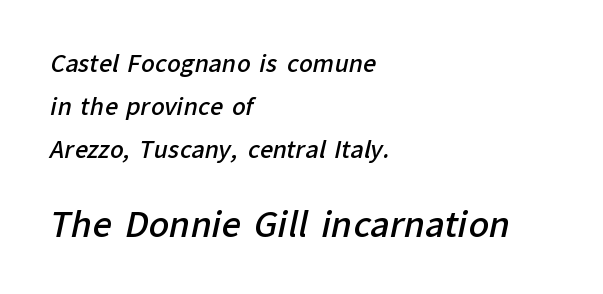
The image shows 34 px semibold sans-serif type; set left-aligned, line spacing 1.87x, normal letter spacing, not underlined; the second (bottom) block is 1.48x larger; low stroke contrast and a medium x-height.
